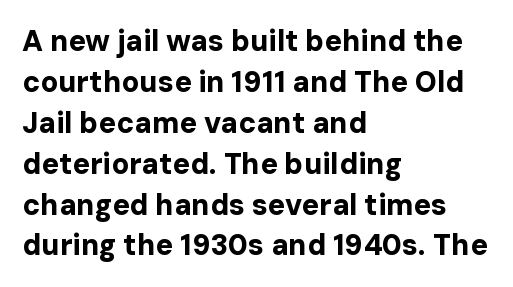
Observe the absence of serifs on each vertical stroke in this sample. These lines are rendered in a variable-pitch font. Quick note: not italic, upright. A dark, heavy texture on the line: the type is bold.
